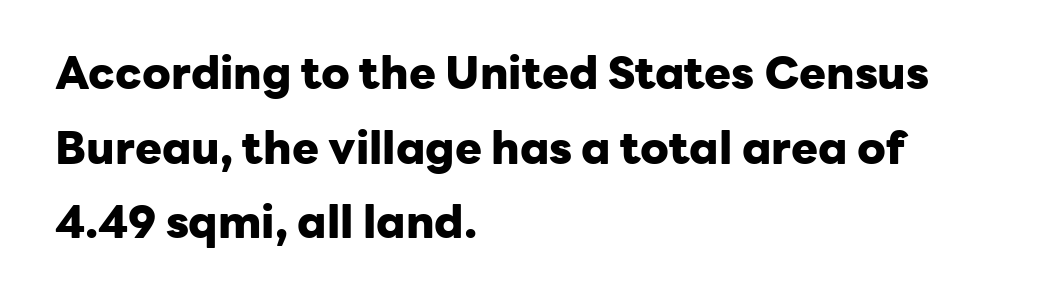
{"serif": "no", "italic": "no", "bold": "yes", "weight": "heavy", "width": "normal", "stroke_contrast": "low", "x_height": "medium", "monospaced": "no", "underline": "no", "align": "left", "line_spacing": "normal", "line_spacing_ratio": 1.66, "letter_spacing": "normal", "letter_spacing_em": 0.0, "glyph_px": 45}
